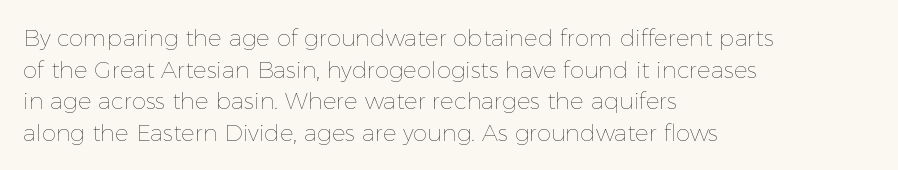
{"italic": "no", "bold": "no", "underline": "no", "align": "left", "line_spacing": "normal", "line_spacing_ratio": 1.37, "letter_spacing": "normal", "letter_spacing_em": 0.0, "glyph_px": 23}
